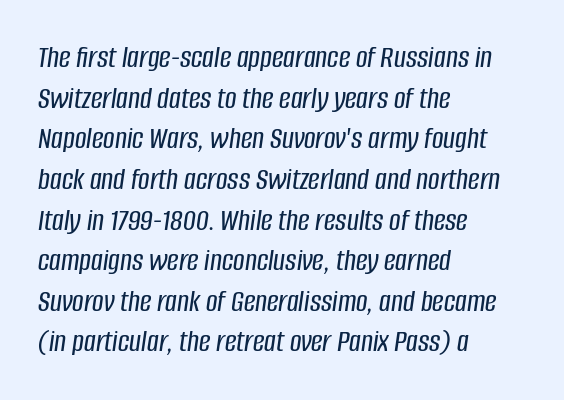
Q: Is the text italic (slanted)? A: Yes, it leans right by about 8 degrees.
Q: Is the text underlined? A: No.
Q: How is the paragraph aligned? A: Left-aligned.
Q: Is the spacing between letters normal or unusually wide? A: Normal.
Q: Is the spacing between lines tight, normal or loose? A: Normal.
Q: Width (condensed, normal, or wide)? A: Condensed.
Q: Stroke contrast? A: Low.
Q: x-height? A: Large.
Q: Monospaced? A: No.
